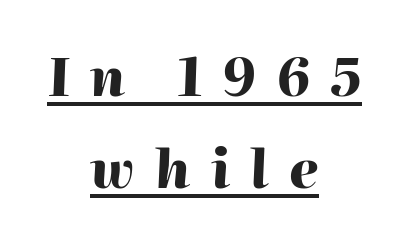
Set as a true bold cut, around the 700 mark. Would a proofreader flag this as italicized? Yes. This sample uses expanded letter spacing, leaving extra air between glyphs. This rendering uses center alignment, leaving both contours irregular but symmetric.
